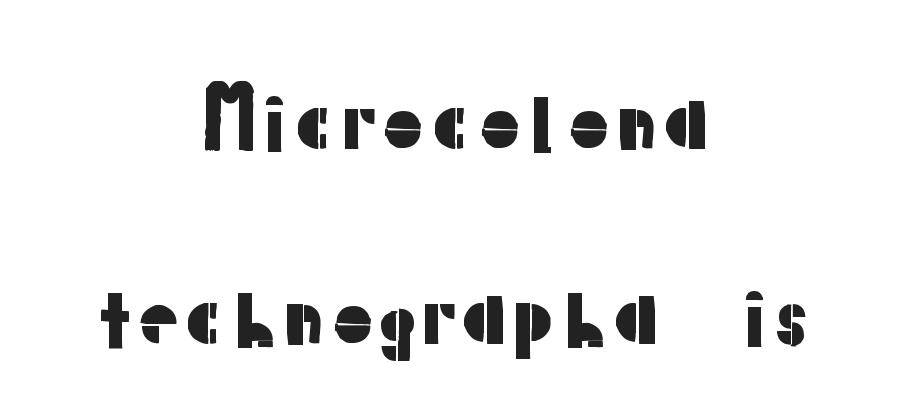
The image shows 79 px sans-serif type, upright; set centered, loose line spacing (2.47x), normal letter spacing, not underlined; low stroke contrast and a medium x-height.
